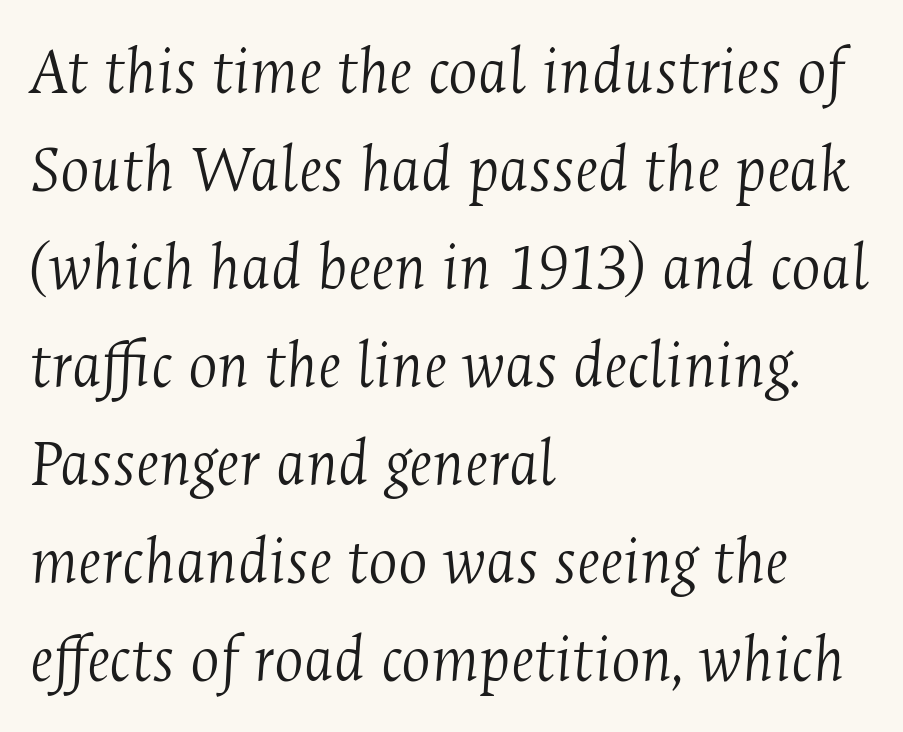
The rendering uses a moderate line-height, typical for paragraphs. Type style note: has serifs. Underlining? Definitely not there. One-word summary of the alignment: left. Style check: oblique. A typesetter would call this proportional, since set widths differ per character.
